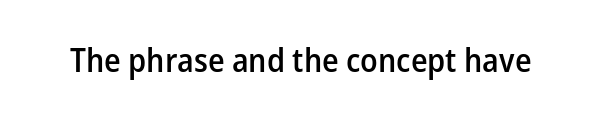
The image shows 33 px semibold sans-serif type, upright; set normal letter spacing, not underlined; low stroke contrast and a medium x-height.
